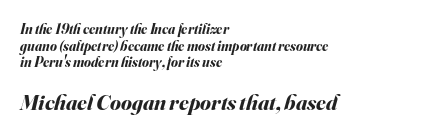
The image shows 22 px bold type, italic (leaning right); set left-aligned, line spacing 1.19x, normal letter spacing, not underlined; the second (bottom) block is 1.57x larger.
